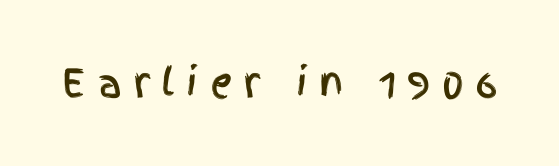
Q: Is the text italic (slanted)? A: No, it is upright.
Q: Is the typeface a serif or a sans-serif typeface? A: Sans-serif.
Q: Is the text underlined? A: No.
Q: Is the spacing between letters normal or unusually wide? A: Unusually wide.
Q: Width (condensed, normal, or wide)? A: Condensed.
Q: x-height? A: Large.
Q: Monospaced? A: No.
